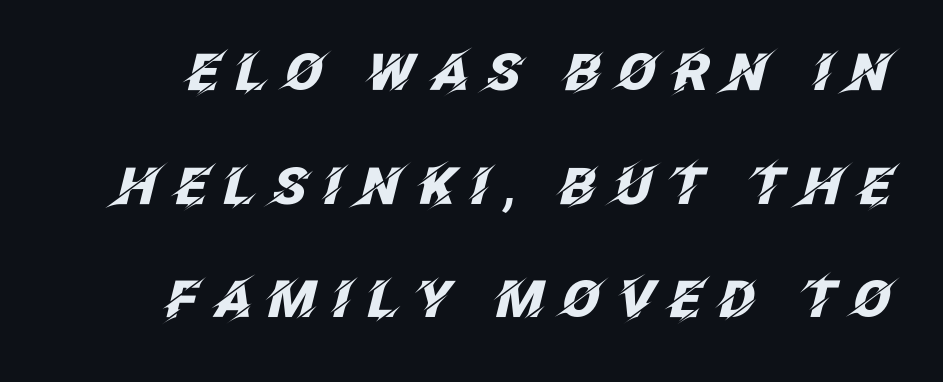
{"italic": "yes", "lean": "right", "slant_degrees": 12, "bold": "yes", "weight": "heavy", "width": "normal", "stroke_contrast": "low", "x_height": "large", "monospaced": "no", "underline": "no", "line_spacing": "loose", "line_spacing_ratio": 2.23, "letter_spacing": "wide", "letter_spacing_em": 0.3, "glyph_px": 51}
